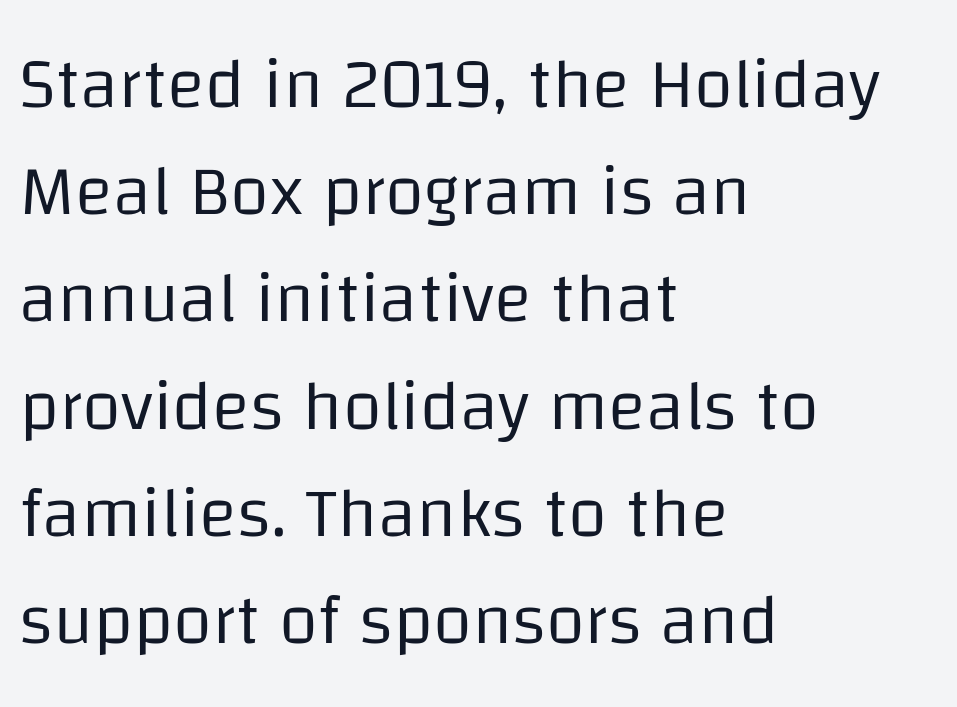
Q: Is the text bold? A: No.
Q: Is the text italic (slanted)? A: No, it is upright.
Q: Is the typeface a serif or a sans-serif typeface? A: Sans-serif.
Q: Is the text underlined? A: No.
Q: How is the paragraph aligned? A: Left-aligned.
Q: Is the spacing between letters normal or unusually wide? A: Normal.
Q: Is the spacing between lines tight, normal or loose? A: Normal.
Q: Width (condensed, normal, or wide)? A: Normal.
Q: Stroke contrast? A: Low.
Q: x-height? A: Large.
Q: Monospaced? A: No.
